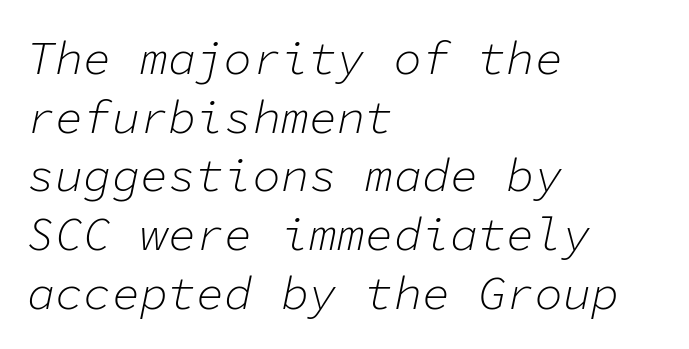
{"italic": "yes", "lean": "right", "slant_degrees": 11, "bold": "no", "weight": "light", "width": "normal", "stroke_contrast": "low", "x_height": "medium", "monospaced": "yes", "underline": "no", "align": "left", "line_spacing": "normal", "line_spacing_ratio": 1.25, "letter_spacing": "normal", "letter_spacing_em": 0.0, "glyph_px": 47}
